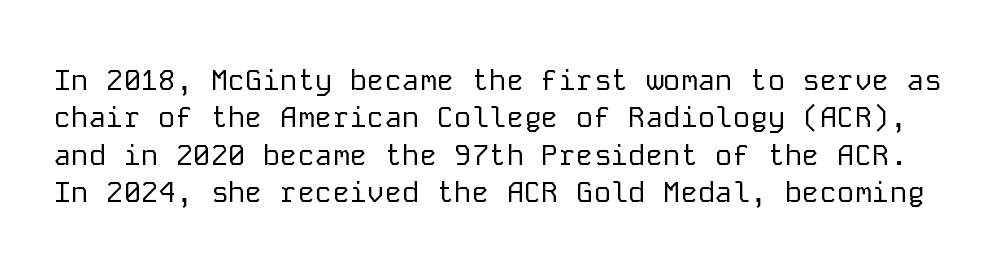
Q: Is the text bold? A: No.
Q: Is the text italic (slanted)? A: No, it is upright.
Q: Is the typeface a serif or a sans-serif typeface? A: Sans-serif.
Q: Is the text underlined? A: No.
Q: Is the spacing between letters normal or unusually wide? A: Normal.
Q: Is the spacing between lines tight, normal or loose? A: Normal.
Q: Width (condensed, normal, or wide)? A: Normal.
Q: Stroke contrast? A: Low.
Q: x-height? A: Medium.
Q: Monospaced? A: Yes.
